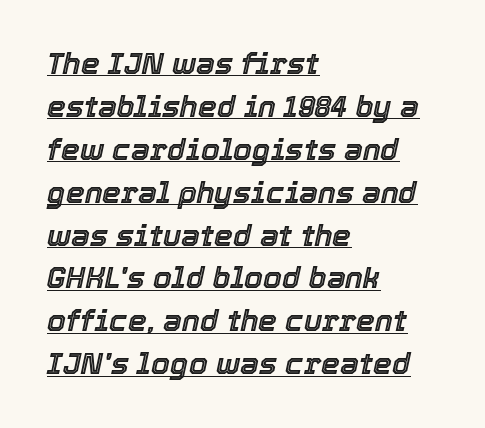
Q: Is the text italic (slanted)? A: Yes, it leans right by about 12 degrees.
Q: Is the text underlined? A: Yes.
Q: How is the paragraph aligned? A: Left-aligned.
Q: Is the spacing between letters normal or unusually wide? A: Normal.
Q: Is the spacing between lines tight, normal or loose? A: Normal.
Q: Width (condensed, normal, or wide)? A: Normal.
Q: x-height? A: Medium.
Q: Monospaced? A: No.
